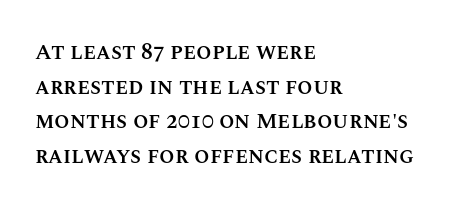
The image shows 22 px text type, upright; set left-aligned, normal line spacing (1.57x), normal letter spacing, not underlined.
